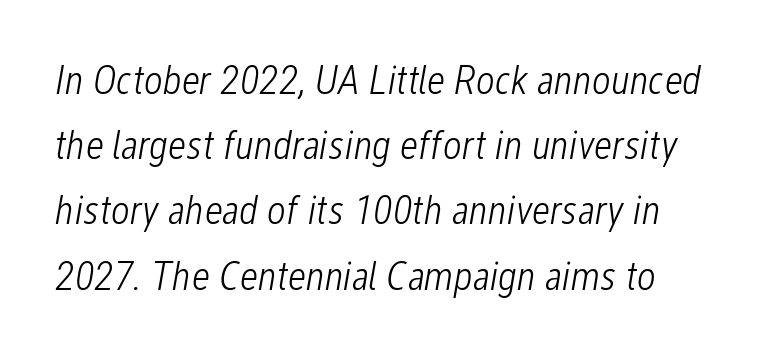
Q: Is the text bold? A: No.
Q: Is the text italic (slanted)? A: Yes, it leans right by about 12 degrees.
Q: Is the text underlined? A: No.
Q: Is the spacing between letters normal or unusually wide? A: Normal.
Q: Is the spacing between lines tight, normal or loose? A: Normal.
Q: Width (condensed, normal, or wide)? A: Condensed.
Q: Stroke contrast? A: Low.
Q: x-height? A: Medium.
Q: Monospaced? A: No.
